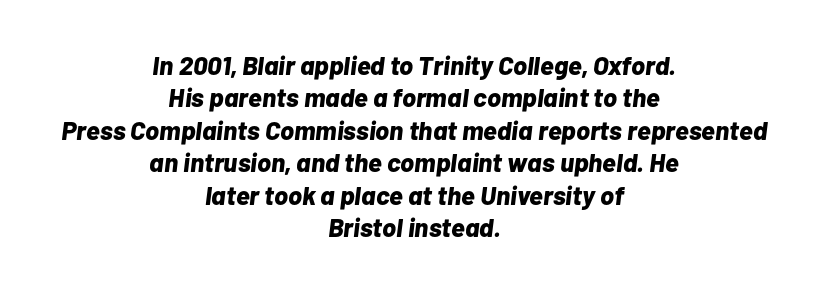
Does the copy run flush right? No — it is centered line by line. No word sits above an underline. This sample uses an oblique cut, with every glyph tilted off the vertical. These lines keep a tight, regular rhythm from letter to letter. Compared with typical paragraphs, the rows here are spaced about the same.
